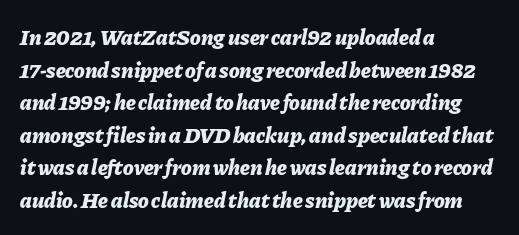
The image shows 22 px bold type, italic (leaning right); set left-aligned, normal line spacing (1.48x), normal letter spacing, not underlined.
